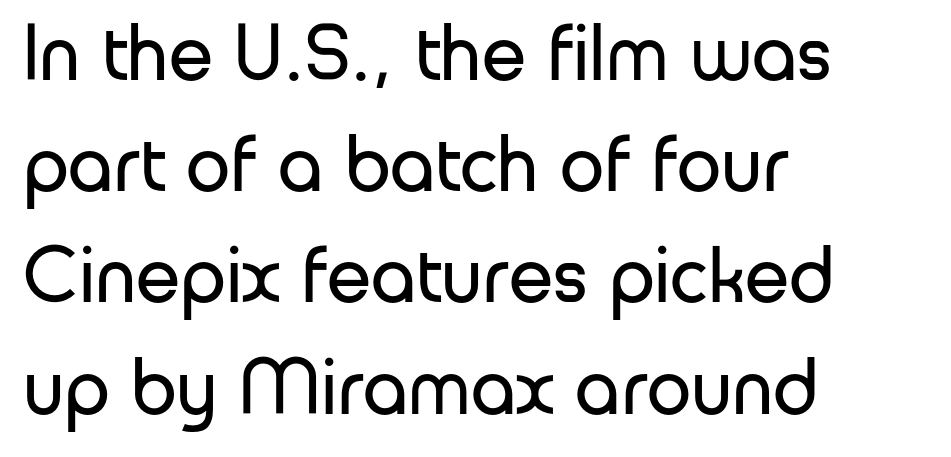
{"serif": "no", "italic": "no", "bold": "no", "weight": "regular", "width": "normal", "stroke_contrast": "low", "x_height": "medium", "monospaced": "no", "underline": "no", "align": "left", "line_spacing": "normal", "line_spacing_ratio": 1.39, "letter_spacing": "normal", "letter_spacing_em": 0.0, "glyph_px": 80}
